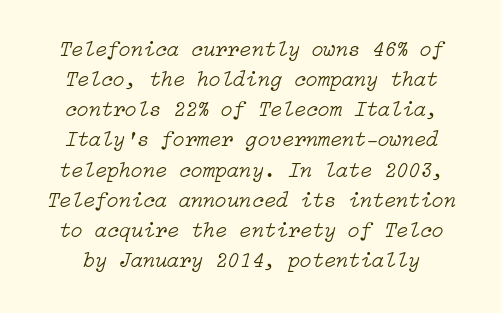
Q: Is the text bold? A: No.
Q: Is the text italic (slanted)? A: Yes, it leans right by about 15 degrees.
Q: Is the text underlined? A: No.
Q: Is the spacing between letters normal or unusually wide? A: Normal.
Q: Is the spacing between lines tight, normal or loose? A: Normal.
